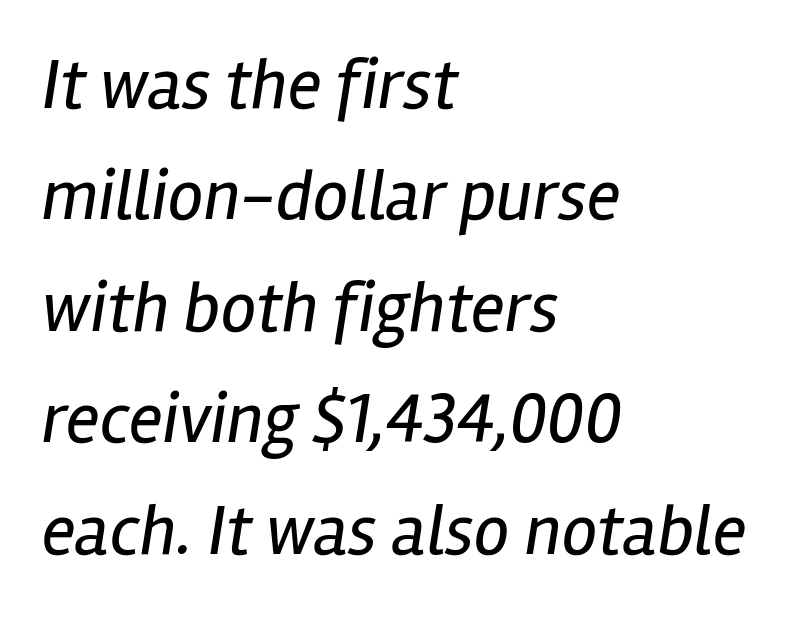
The image shows 71 px regular-weight, condensed type, italic (leaning right); set left-aligned, normal line spacing (1.57x), normal letter spacing, not underlined; low stroke contrast and a medium x-height.
